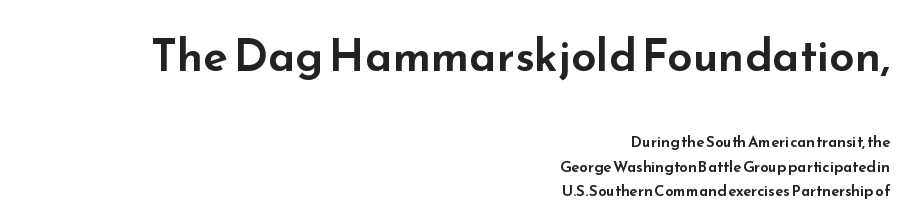
Tracking value appears to be zero — textbook default spacing. Top chunk: large. Bottom chunk: small. Anything drawn beneath the words? Only blank space. The paragraph has a hard right edge and a soft left edge. The typeface chosen for these lines omits serifs. Posture: vertical.
